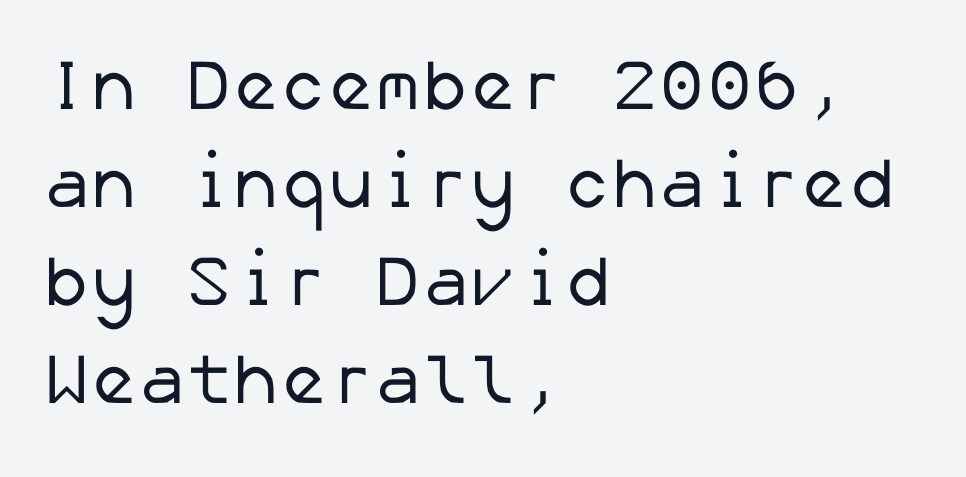
{"serif": "no", "bold": "no", "weight": "regular", "width": "normal", "stroke_contrast": "low", "x_height": "medium", "underline": "no", "align": "left", "line_spacing": "normal", "line_spacing_ratio": 1.38, "letter_spacing": "normal", "letter_spacing_em": 0.0, "glyph_px": 71}
